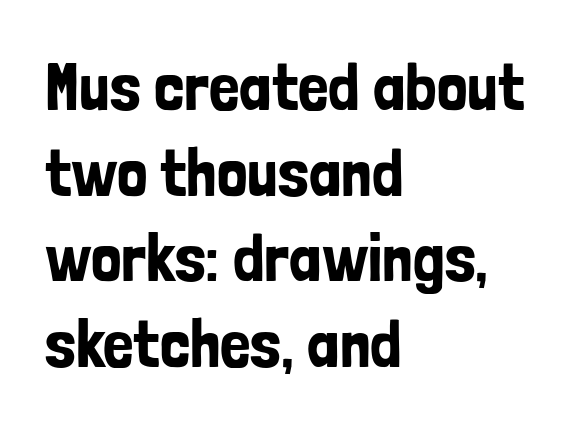
The image shows 68 px condensed sans-serif type, upright; set left-aligned, normal line spacing (1.26x), normal letter spacing, not underlined; low stroke contrast and a medium x-height.
